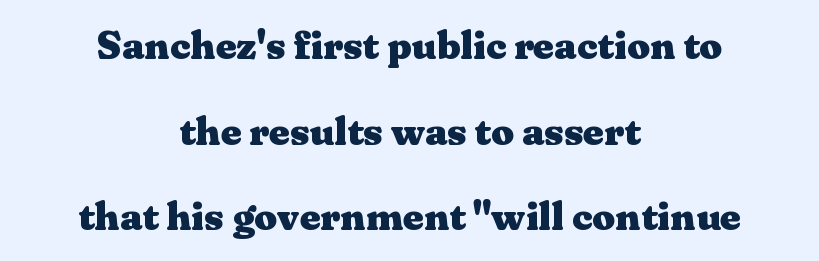
Q: Is the text bold? A: Yes.
Q: Is the text italic (slanted)? A: No, it is upright.
Q: Is the typeface a serif or a sans-serif typeface? A: Serif.
Q: Is the text underlined? A: No.
Q: How is the paragraph aligned? A: Centered.
Q: Is the spacing between letters normal or unusually wide? A: Normal.
Q: Is the spacing between lines tight, normal or loose? A: Loose.
Q: Width (condensed, normal, or wide)? A: Wide.
Q: Stroke contrast? A: Medium.
Q: x-height? A: Medium.
Q: Monospaced? A: No.
